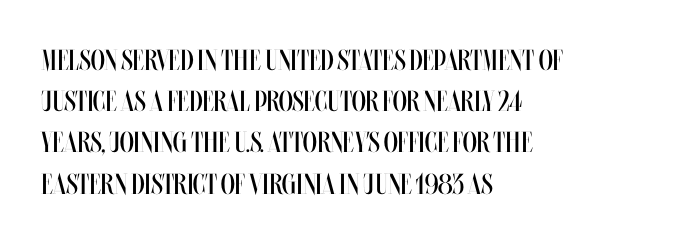
{"italic": "no", "bold": "no", "weight": "regular", "width": "condensed", "stroke_contrast": "medium", "x_height": "large", "monospaced": "no", "underline": "no", "align": "left", "line_spacing": "normal", "line_spacing_ratio": 1.42, "letter_spacing": "normal", "letter_spacing_em": 0.0, "glyph_px": 29}
